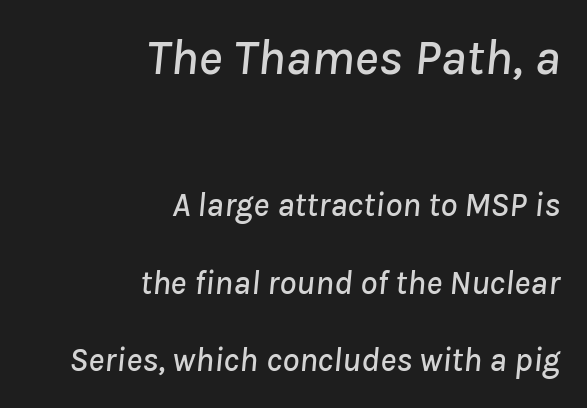
The image shows 51 px text type, italic (leaning right); set right-aligned, loose line spacing (2.28x), normal letter spacing, not underlined; the first (top) block is 1.5x larger; low stroke contrast and a medium x-height.
